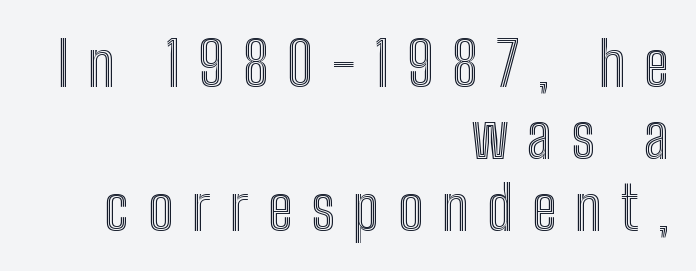
These lines were composed using upright roman letters. This sample uses expanded letter spacing, leaving extra air between glyphs. If you drew a ruler down the right edge, every line would touch it. The words here are not underlined. Note the varied advance widths — an 'i' is clearly narrower than an 'm'.
